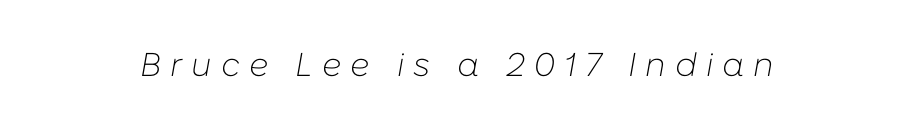
Q: Is the text bold? A: No.
Q: Is the text italic (slanted)? A: Yes, it leans right by about 10 degrees.
Q: Is the text underlined? A: No.
Q: Is the spacing between letters normal or unusually wide? A: Unusually wide.
Q: Width (condensed, normal, or wide)? A: Normal.
Q: Stroke contrast? A: Low.
Q: x-height? A: Medium.
Q: Monospaced? A: No.
